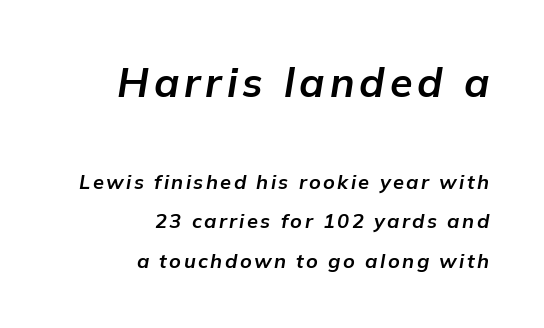
The image shows 41 px bold type, italic (leaning right); set right-aligned, loose line spacing (1.96x), not underlined; the first (top) block is 2.05x larger; low stroke contrast and a medium x-height.
